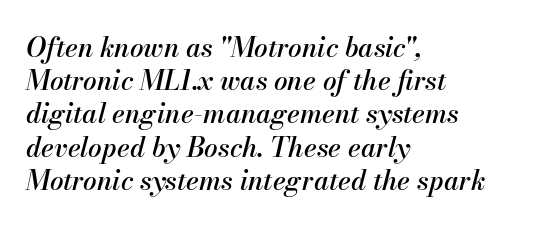
Decoration check: the copy has no underline. There's an unmistakable incline to the writing here. A student would call this left alignment; a typographer would say flush left, rag right. Default kerning and tracking; the words read as compact shapes.
